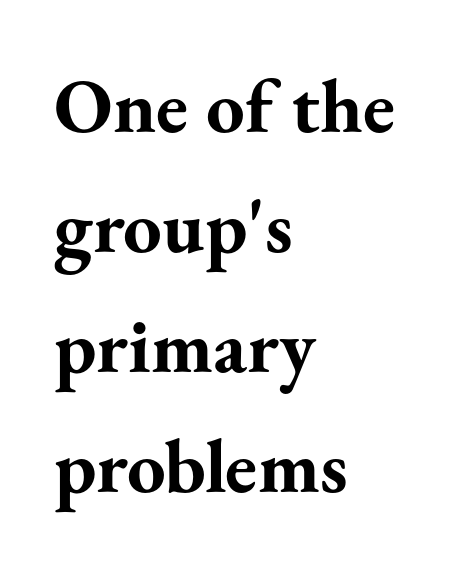
Q: Is the text bold? A: Yes.
Q: Is the text italic (slanted)? A: No, it is upright.
Q: Is the typeface a serif or a sans-serif typeface? A: Serif.
Q: Is the text underlined? A: No.
Q: How is the paragraph aligned? A: Left-aligned.
Q: Is the spacing between letters normal or unusually wide? A: Normal.
Q: Is the spacing between lines tight, normal or loose? A: Normal.
Q: Width (condensed, normal, or wide)? A: Normal.
Q: Stroke contrast? A: Medium.
Q: x-height? A: Small.
Q: Monospaced? A: No.
